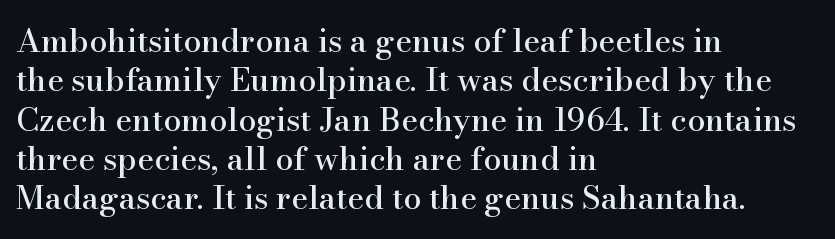
The letters sit at their default tracking, neither squeezed nor spread. Do the characters align in a grid? No, the font is proportional. Classification — serif. The passage is arranged the way most books set body copy — flush left. Descenders hang freely into open space.
